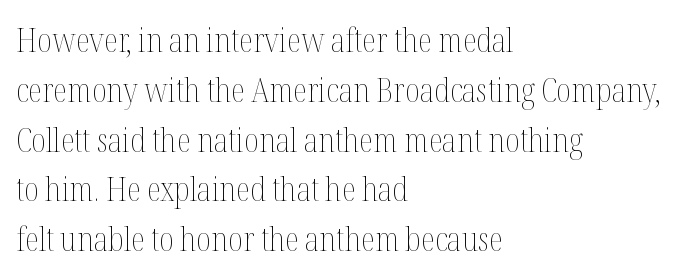
Q: Is the text bold? A: No.
Q: Is the text italic (slanted)? A: No, it is upright.
Q: Is the text underlined? A: No.
Q: How is the paragraph aligned? A: Left-aligned.
Q: Is the spacing between letters normal or unusually wide? A: Normal.
Q: Is the spacing between lines tight, normal or loose? A: Normal.
Q: Width (condensed, normal, or wide)? A: Condensed.
Q: Stroke contrast? A: Medium.
Q: x-height? A: Medium.
Q: Monospaced? A: No.
